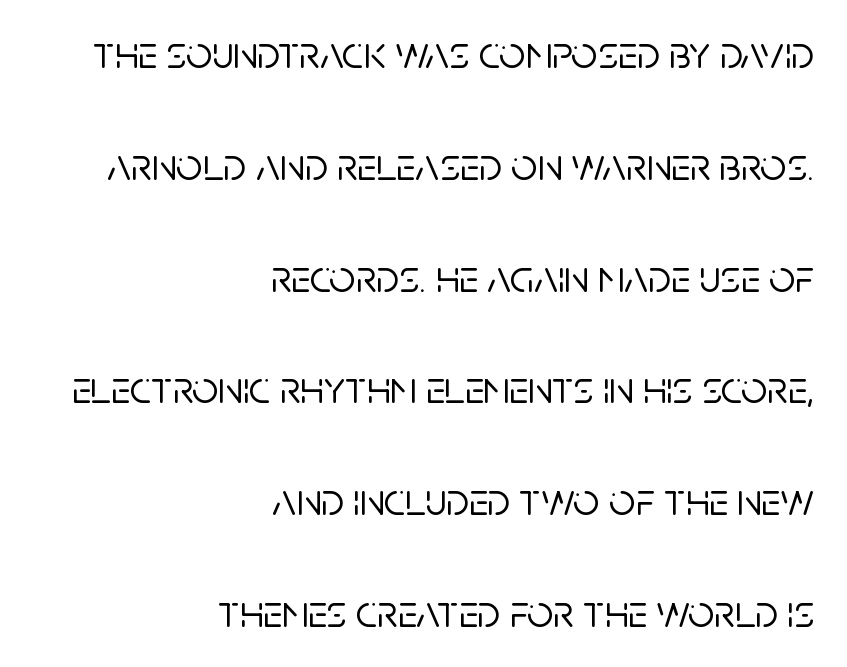
Q: Is the text italic (slanted)? A: No, it is upright.
Q: Is the typeface a serif or a sans-serif typeface? A: Sans-serif.
Q: Is the text underlined? A: No.
Q: How is the paragraph aligned? A: Right-aligned.
Q: Is the spacing between letters normal or unusually wide? A: Normal.
Q: Is the spacing between lines tight, normal or loose? A: Loose.
Q: Width (condensed, normal, or wide)? A: Normal.
Q: Stroke contrast? A: Low.
Q: x-height? A: Large.
Q: Monospaced? A: No.
